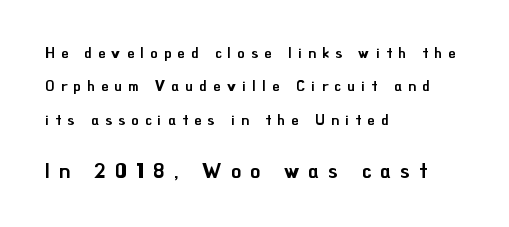
Rule under the text: the space is simply empty. Unlike italic type, these characters show no tilt at all. What stands out about the letter spacing? Its width — letters are far apart. Widely set lines give the paragraph a tall, airy silhouette.
